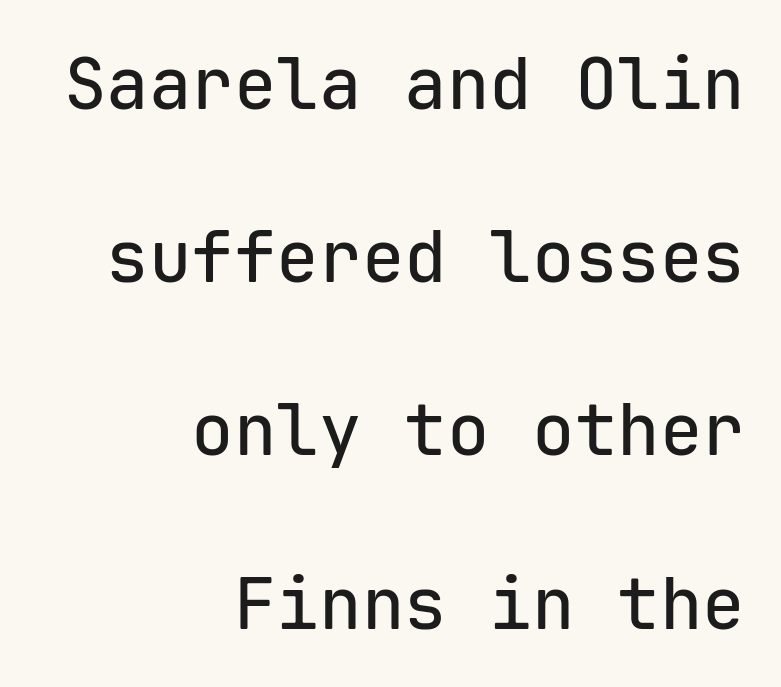
{"serif": "no", "italic": "no", "width": "normal", "stroke_contrast": "low", "x_height": "medium", "monospaced": "yes", "underline": "no", "align": "right", "line_spacing": "loose", "line_spacing_ratio": 2.44, "letter_spacing": "normal", "letter_spacing_em": 0.0, "glyph_px": 71}
